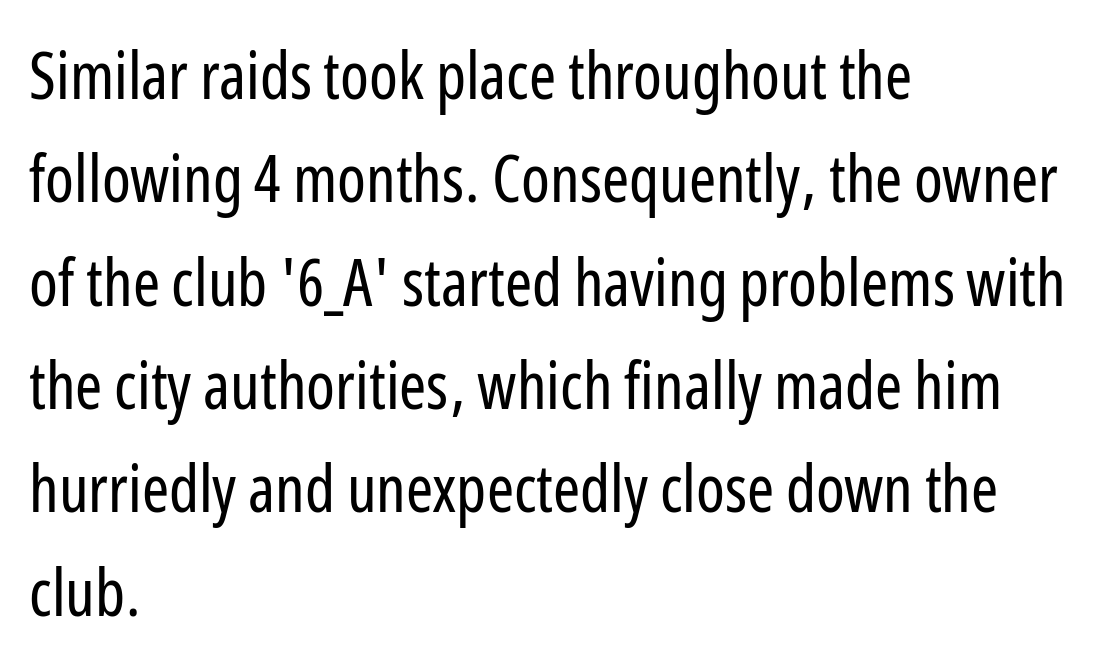
{"serif": "no", "italic": "no", "bold": "no", "weight": "regular", "width": "condensed", "stroke_contrast": "low", "x_height": "medium", "monospaced": "no", "underline": "no", "align": "left", "line_spacing": "normal", "line_spacing_ratio": 1.59, "letter_spacing": "normal", "letter_spacing_em": 0.0, "glyph_px": 65}
